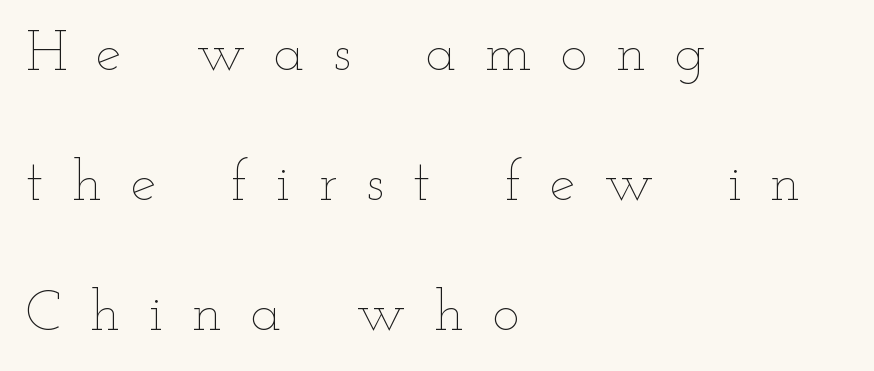
The image shows 58 px thin, wide type, upright; set left-aligned, loose line spacing (2.24x), unusually wide letter spacing (+0.49 em), not underlined; low stroke contrast and a small x-height.
